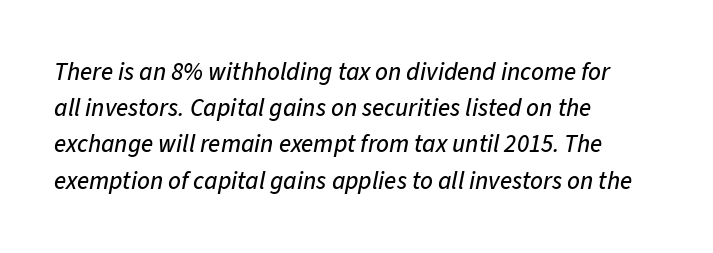
{"italic": "yes", "lean": "right", "slant_degrees": 11, "underline": "no", "align": "left", "line_spacing": "normal", "line_spacing_ratio": 1.45, "letter_spacing": "normal", "letter_spacing_em": 0.0, "glyph_px": 25}
